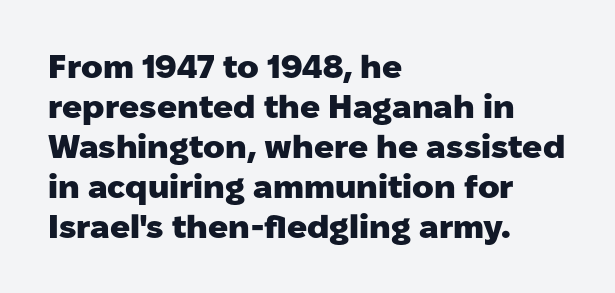
{"serif": "no", "italic": "no", "bold": "yes", "weight": "heavy", "width": "normal", "stroke_contrast": "low", "x_height": "medium", "monospaced": "no", "underline": "no", "align": "left", "line_spacing_ratio": 1.21, "letter_spacing": "normal", "letter_spacing_em": 0.0, "glyph_px": 33}
